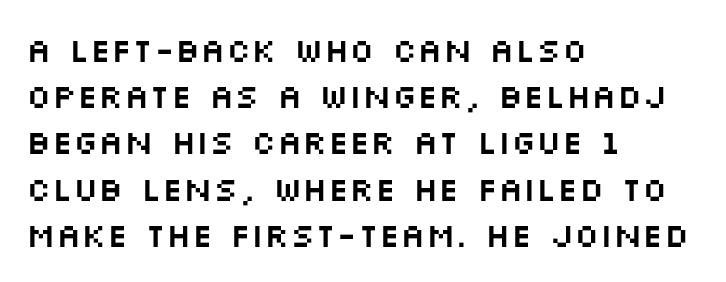
{"serif": "no", "italic": "no", "width": "wide", "stroke_contrast": "medium", "x_height": "large", "monospaced": "no", "underline": "no", "align": "left", "line_spacing": "normal", "line_spacing_ratio": 1.36, "letter_spacing": "normal", "letter_spacing_em": 0.0, "glyph_px": 34}
